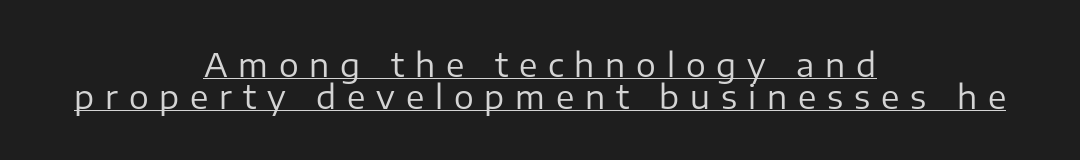
Q: Is the text bold? A: No.
Q: Is the text italic (slanted)? A: No, it is upright.
Q: Is the typeface a serif or a sans-serif typeface? A: Sans-serif.
Q: Is the text underlined? A: Yes.
Q: How is the paragraph aligned? A: Centered.
Q: Is the spacing between letters normal or unusually wide? A: Unusually wide.
Q: Is the spacing between lines tight, normal or loose? A: Tight.
Q: Width (condensed, normal, or wide)? A: Normal.
Q: Stroke contrast? A: Low.
Q: x-height? A: Medium.
Q: Monospaced? A: No.
